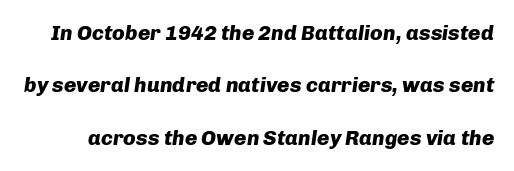
The block of text is sparse from top to bottom, with ample space between rows. Bare-footed words on every line. As a designer I'd log this as weight 700, bold. Observe the lean: these are italic letterforms. This sample uses plain, unmodified letter spacing.
